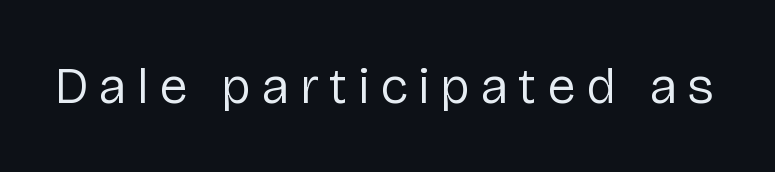
Q: Is the text bold? A: No.
Q: Is the text italic (slanted)? A: No, it is upright.
Q: Is the typeface a serif or a sans-serif typeface? A: Sans-serif.
Q: Is the text underlined? A: No.
Q: Is the spacing between letters normal or unusually wide? A: Unusually wide.
Q: Width (condensed, normal, or wide)? A: Normal.
Q: Stroke contrast? A: Low.
Q: x-height? A: Medium.
Q: Monospaced? A: No.
